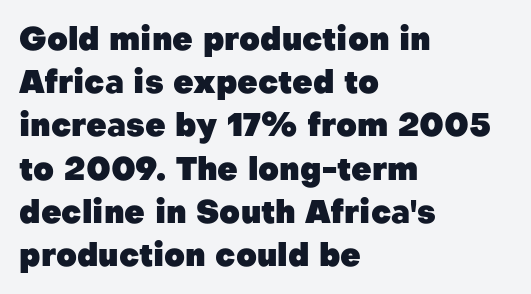
{"serif": "no", "italic": "no", "bold": "yes", "weight": "heavy", "width": "normal", "stroke_contrast": "low", "x_height": "medium", "monospaced": "no", "underline": "no", "align": "left", "line_spacing": "normal", "line_spacing_ratio": 1.35, "letter_spacing": "normal", "letter_spacing_em": 0.0, "glyph_px": 32}
